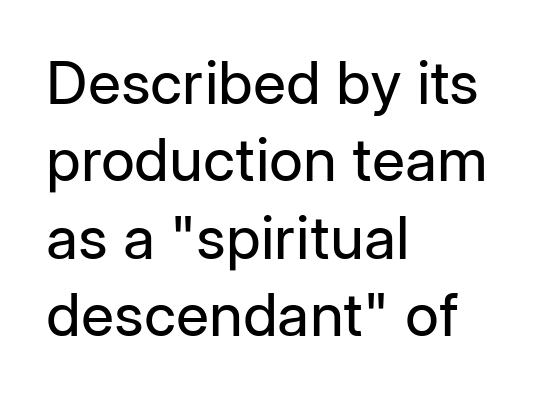
{"serif": "no", "italic": "no", "bold": "no", "weight": "regular", "width": "normal", "stroke_contrast": "low", "x_height": "medium", "monospaced": "no", "underline": "no", "align": "left", "line_spacing": "normal", "line_spacing_ratio": 1.31, "letter_spacing": "normal", "letter_spacing_em": 0.0, "glyph_px": 59}
